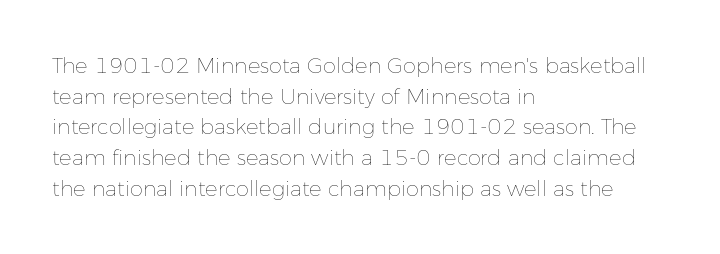
{"italic": "no", "bold": "no", "underline": "no", "align": "left", "line_spacing": "normal", "line_spacing_ratio": 1.46, "letter_spacing": "normal", "letter_spacing_em": 0.0, "glyph_px": 21}
